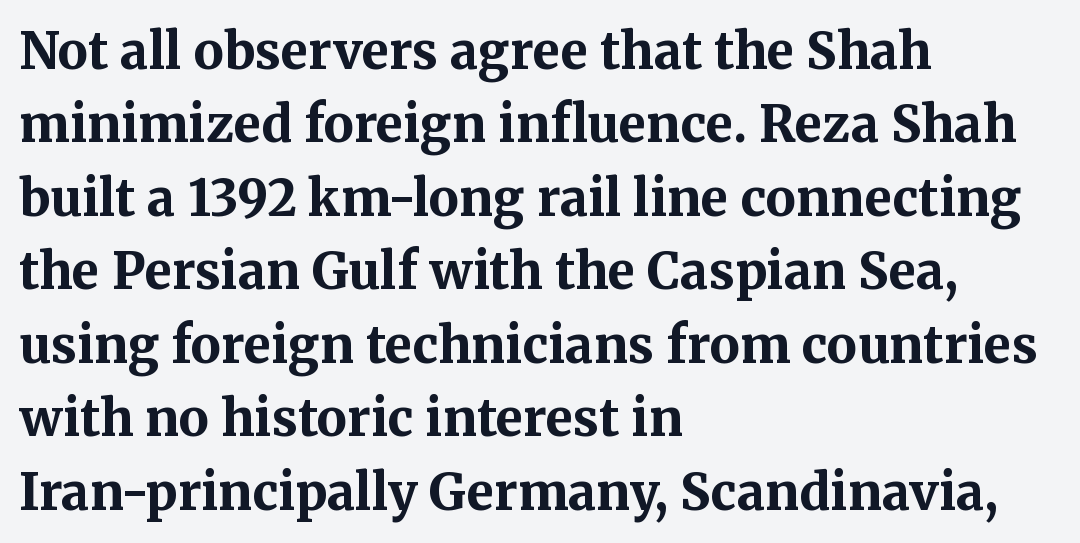
The image shows 50 px bold serif type, upright; set left-aligned, normal line spacing (1.47x), normal letter spacing, not underlined; medium stroke contrast and a medium x-height.
